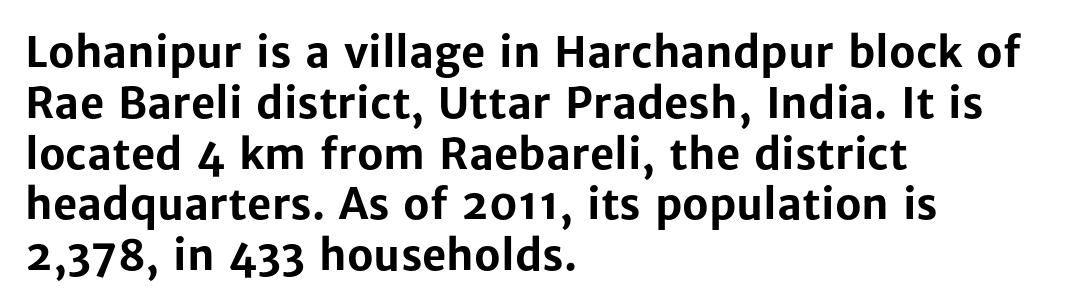
Glance below the letters and you will spot only blank space. Examine the stroke ends and you'll find no serifs. As a designer I'd log this as weight 700, bold. Unlike italic type, these characters show no tilt at all.
